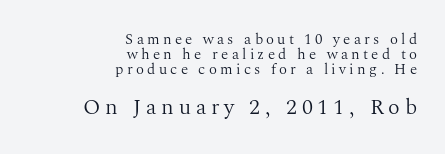
Q: Is the text bold? A: No.
Q: Is the text italic (slanted)? A: No, it is upright.
Q: Is the text underlined? A: No.
Q: How is the paragraph aligned? A: Right-aligned.
Q: Is the spacing between letters normal or unusually wide? A: Unusually wide.
Q: Is the spacing between lines tight, normal or loose? A: Tight.
Q: Which block of text is set in a larger size, the first (top) or the second (bottom)? A: The second (bottom) one.
